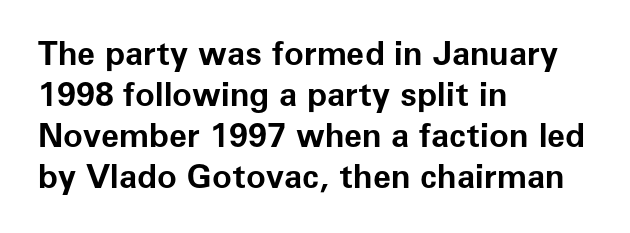
{"serif": "no", "italic": "no", "bold": "yes", "weight": "bold", "width": "normal", "stroke_contrast": "low", "x_height": "medium", "monospaced": "no", "underline": "no", "align": "left", "line_spacing_ratio": 1.24, "letter_spacing": "normal", "letter_spacing_em": 0.0, "glyph_px": 33}
